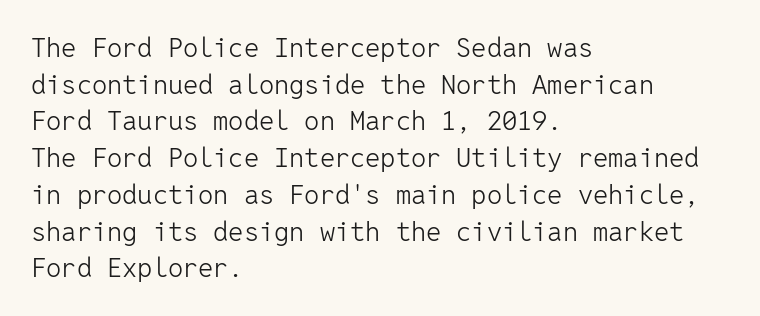
Reading down the block, your eye returns to a fixed left position each line. Do the letters lean? They stand straight. The strip under each line holds only bare page. Bold? No — there's no thickening of the strokes. Line spacing here is normal. Glyph-to-glyph distance matches everyday printed text.
